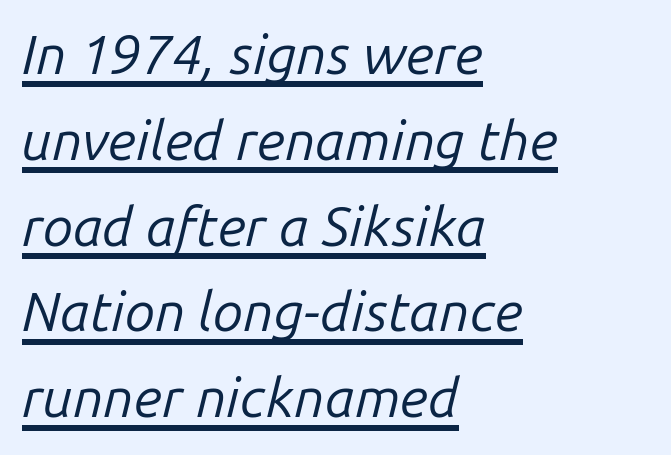
{"italic": "yes", "lean": "right", "slant_degrees": 14, "bold": "no", "weight": "regular", "width": "normal", "stroke_contrast": "low", "x_height": "medium", "monospaced": "no", "underline": "yes", "align": "left", "line_spacing": "normal", "line_spacing_ratio": 1.56, "letter_spacing": "normal", "letter_spacing_em": 0.0, "glyph_px": 55}
